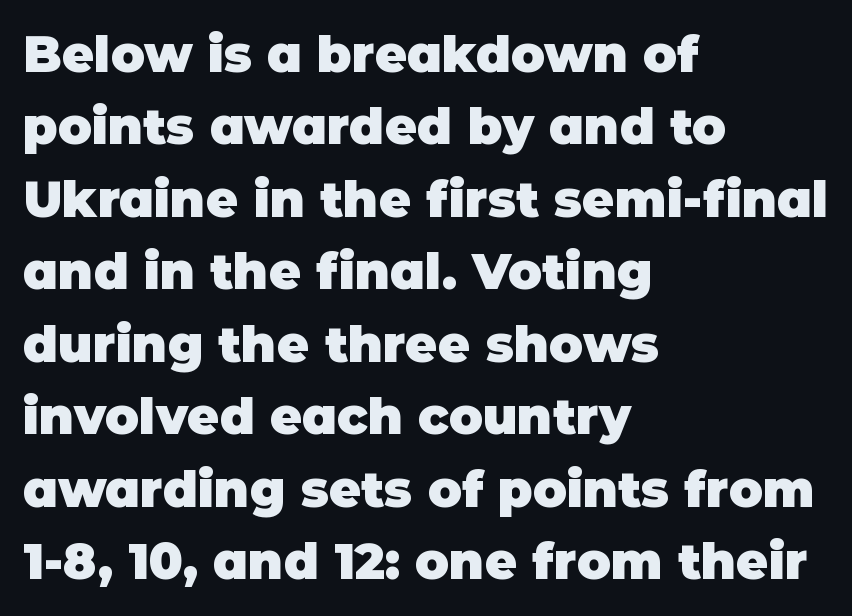
The image shows 50 px heavy sans-serif type, upright; set left-aligned, normal line spacing (1.45x), normal letter spacing, not underlined; low stroke contrast and a large x-height.
